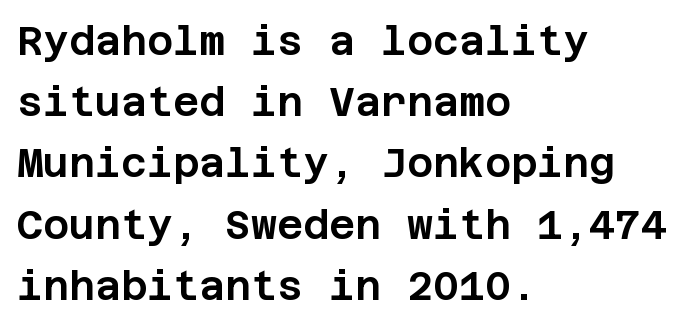
Q: Is the text italic (slanted)? A: No, it is upright.
Q: Is the typeface a serif or a sans-serif typeface? A: Sans-serif.
Q: Is the text underlined? A: No.
Q: How is the paragraph aligned? A: Left-aligned.
Q: Is the spacing between letters normal or unusually wide? A: Normal.
Q: Is the spacing between lines tight, normal or loose? A: Normal.
Q: Width (condensed, normal, or wide)? A: Normal.
Q: Stroke contrast? A: Low.
Q: x-height? A: Large.
